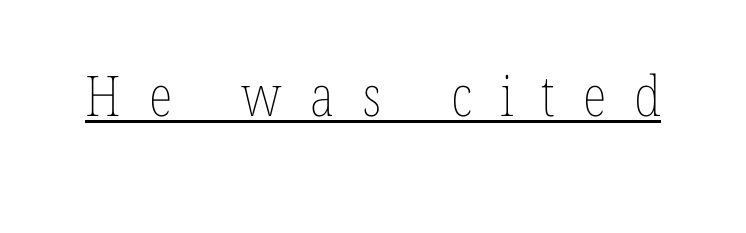
Q: Is the text bold? A: No.
Q: Is the text italic (slanted)? A: No, it is upright.
Q: Is the text underlined? A: Yes.
Q: Is the spacing between letters normal or unusually wide? A: Unusually wide.
Q: Width (condensed, normal, or wide)? A: Condensed.
Q: Stroke contrast? A: Low.
Q: x-height? A: Medium.
Q: Monospaced? A: No.
